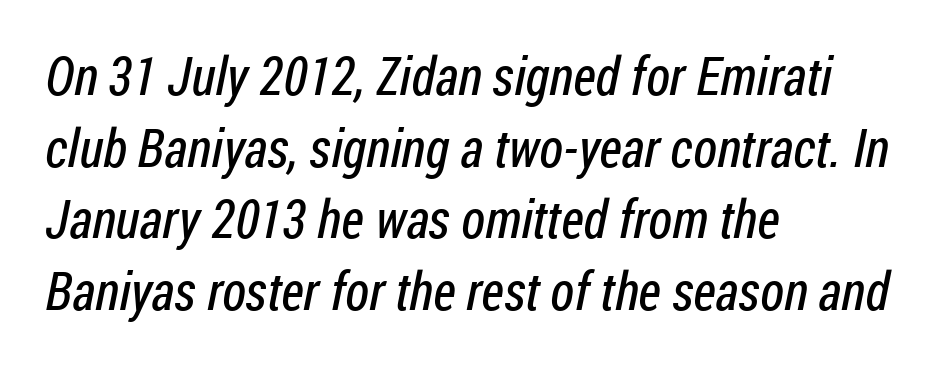
The image shows 53 px regular-weight, condensed sans-serif type; set left-aligned, normal line spacing (1.35x), normal letter spacing, not underlined; low stroke contrast and a medium x-height.
